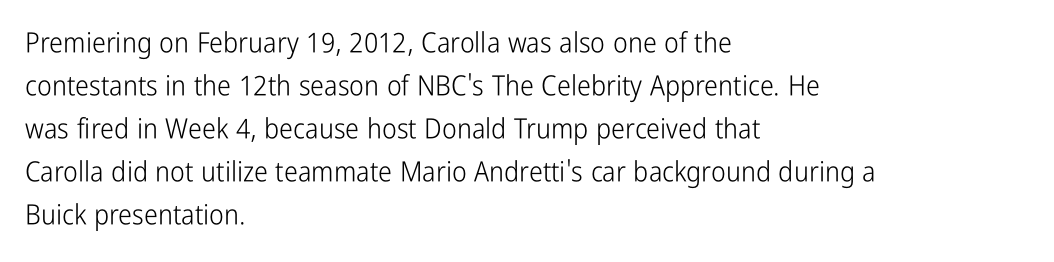
The rows are spaced the way most documents space them. The words here are not underlined. Each letter's strokes conclude bluntly, with no projecting serifs. Quick note: not italic, upright. The lines are quadded left.
